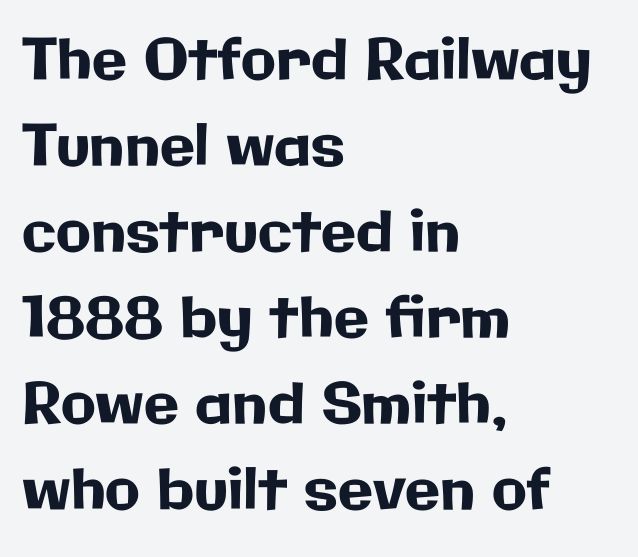
The image shows 57 px sans-serif type, upright; set left-aligned, normal line spacing (1.51x), normal letter spacing, not underlined; low stroke contrast and a medium x-height.
